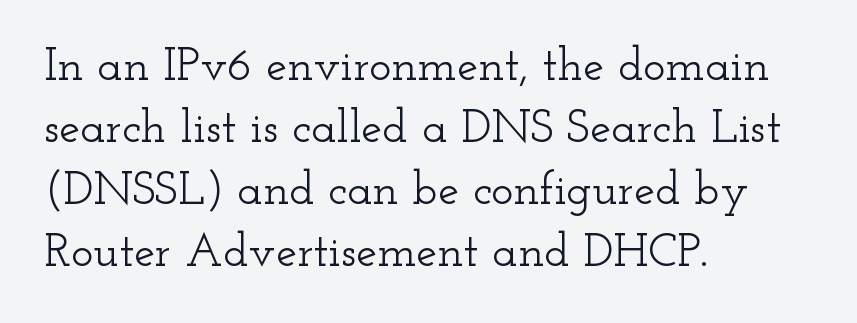
The image shows 47 px wide serif type, upright; set left-aligned, normal line spacing (1.32x), normal letter spacing, not underlined; low stroke contrast and a small x-height.
